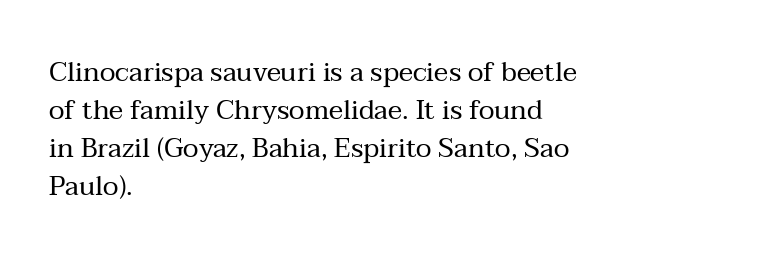
The image shows 27 px text type, upright; set left-aligned, normal line spacing (1.41x), normal letter spacing, not underlined.
